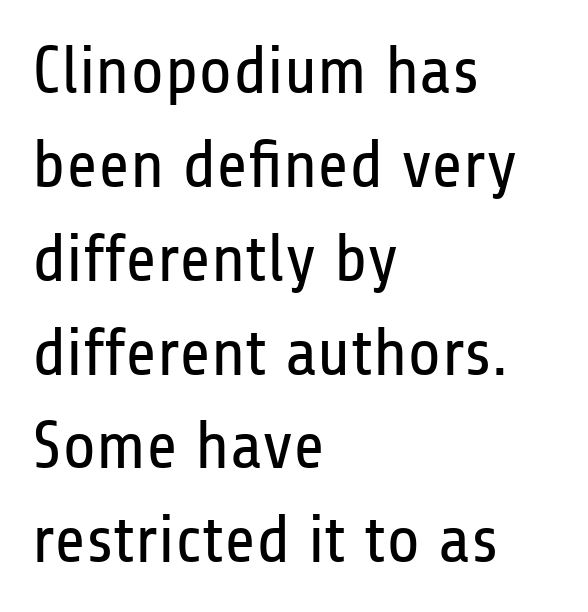
{"serif": "no", "italic": "no", "bold": "no", "weight": "regular", "width": "condensed", "stroke_contrast": "low", "x_height": "medium", "monospaced": "no", "underline": "no", "align": "left", "line_spacing": "normal", "line_spacing_ratio": 1.38, "letter_spacing": "normal", "letter_spacing_em": 0.0, "glyph_px": 68}
